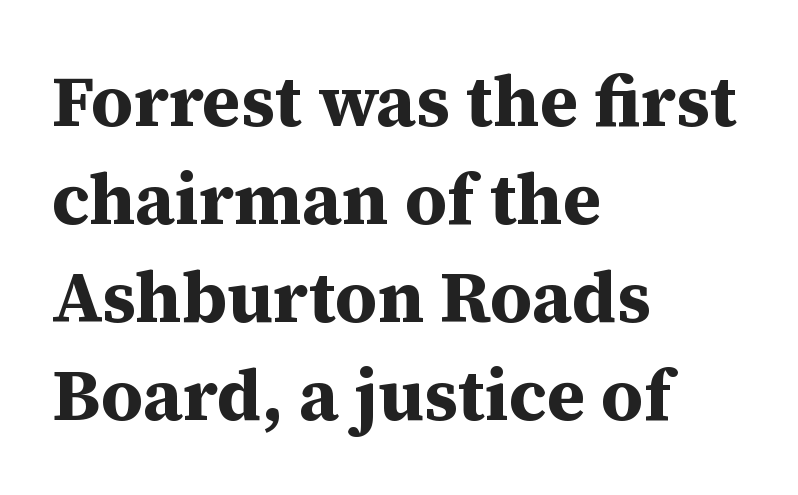
{"serif": "yes", "italic": "no", "bold": "yes", "weight": "bold", "width": "normal", "stroke_contrast": "medium", "x_height": "medium", "monospaced": "no", "underline": "no", "align": "left", "line_spacing": "normal", "line_spacing_ratio": 1.36, "letter_spacing": "normal", "letter_spacing_em": 0.0, "glyph_px": 72}
